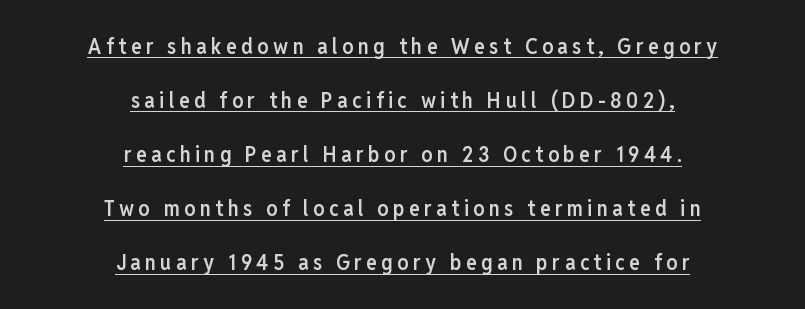
Horizontally, the lines are justified to the midpoint only. Unlike italic type, these characters show no tilt at all. Display-style spreading of the glyphs; the letterfit is very open. Glance below the letters and you will spot a drawn line.
